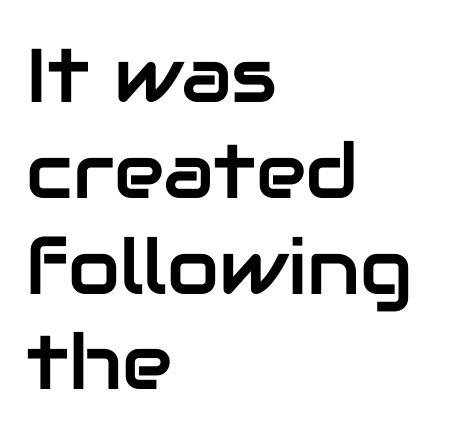
Q: Is the text italic (slanted)? A: No, it is upright.
Q: Is the typeface a serif or a sans-serif typeface? A: Sans-serif.
Q: Is the text underlined? A: No.
Q: How is the paragraph aligned? A: Left-aligned.
Q: Is the spacing between letters normal or unusually wide? A: Normal.
Q: Is the spacing between lines tight, normal or loose? A: Normal.
Q: Width (condensed, normal, or wide)? A: Normal.
Q: Stroke contrast? A: Low.
Q: x-height? A: Medium.
Q: Monospaced? A: No.
